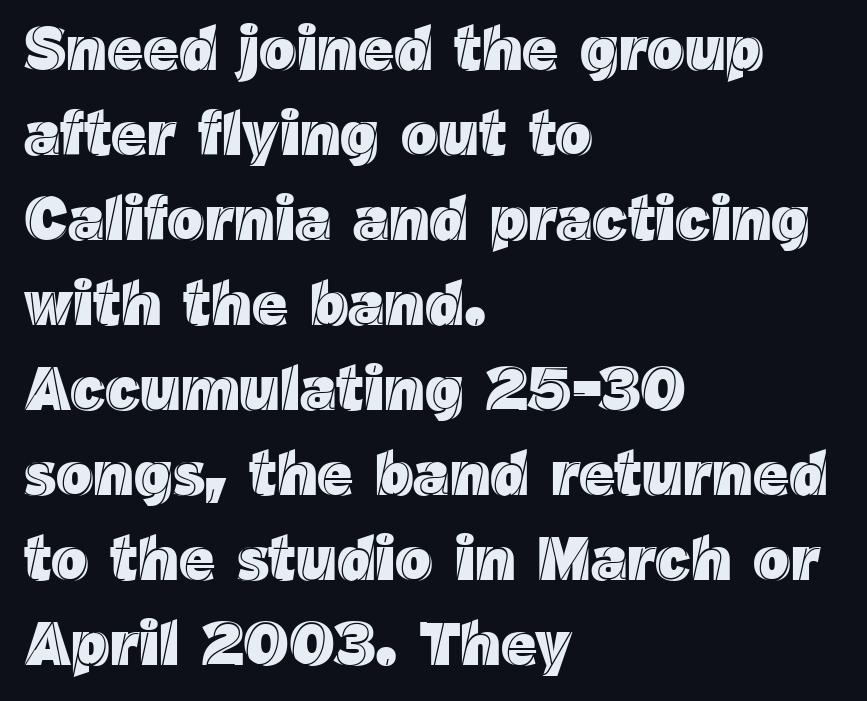
Q: Is the text italic (slanted)? A: No, it is upright.
Q: Is the text underlined? A: No.
Q: How is the paragraph aligned? A: Left-aligned.
Q: Is the spacing between letters normal or unusually wide? A: Normal.
Q: Is the spacing between lines tight, normal or loose? A: Normal.
Q: Width (condensed, normal, or wide)? A: Normal.
Q: x-height? A: Medium.
Q: Monospaced? A: No.
